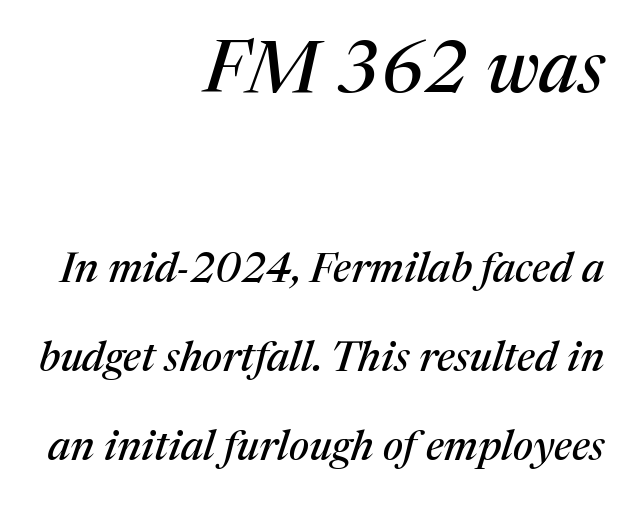
The image shows 73 px serif type, italic (leaning right); set right-aligned, loose line spacing (2.12x), normal letter spacing, not underlined; the first (top) block is 1.74x larger; medium stroke contrast and a medium x-height.
